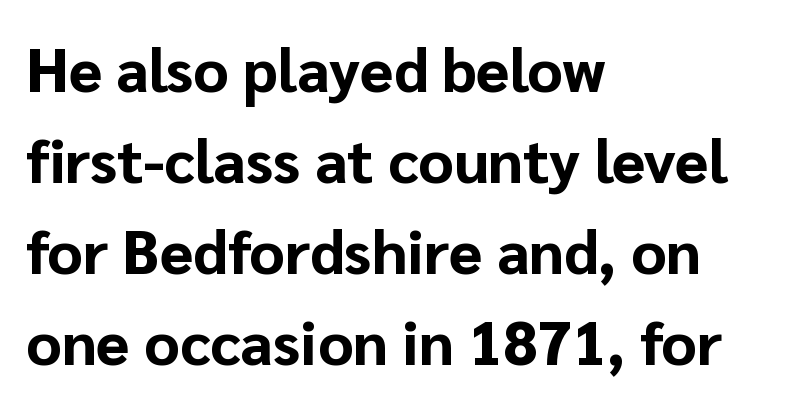
Q: Is the text bold? A: Yes.
Q: Is the text italic (slanted)? A: No, it is upright.
Q: Is the typeface a serif or a sans-serif typeface? A: Sans-serif.
Q: Is the text underlined? A: No.
Q: How is the paragraph aligned? A: Left-aligned.
Q: Is the spacing between letters normal or unusually wide? A: Normal.
Q: Is the spacing between lines tight, normal or loose? A: Normal.
Q: Width (condensed, normal, or wide)? A: Normal.
Q: Stroke contrast? A: Low.
Q: x-height? A: Medium.
Q: Monospaced? A: No.
